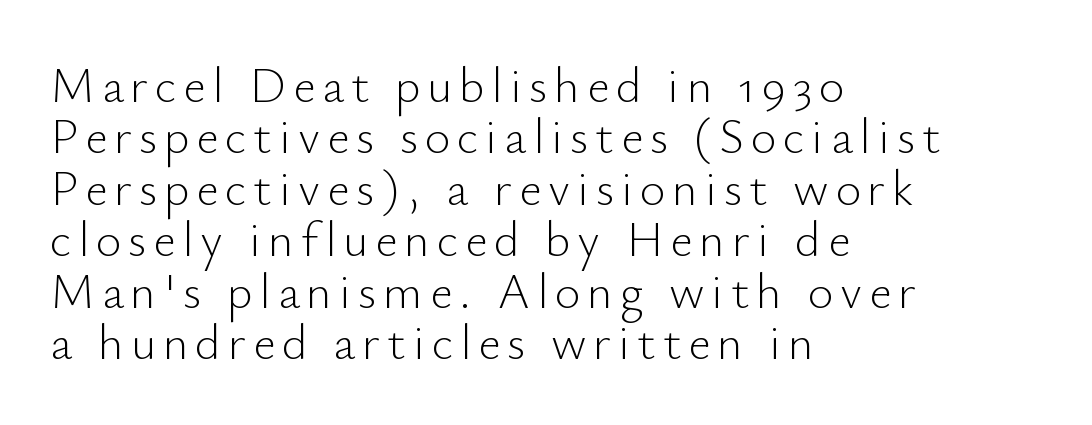
Q: Is the text bold? A: No.
Q: Is the text italic (slanted)? A: No, it is upright.
Q: Is the typeface a serif or a sans-serif typeface? A: Sans-serif.
Q: Is the text underlined? A: No.
Q: How is the paragraph aligned? A: Left-aligned.
Q: Is the spacing between lines tight, normal or loose? A: Tight.
Q: Width (condensed, normal, or wide)? A: Normal.
Q: Stroke contrast? A: Low.
Q: x-height? A: Small.
Q: Monospaced? A: No.
